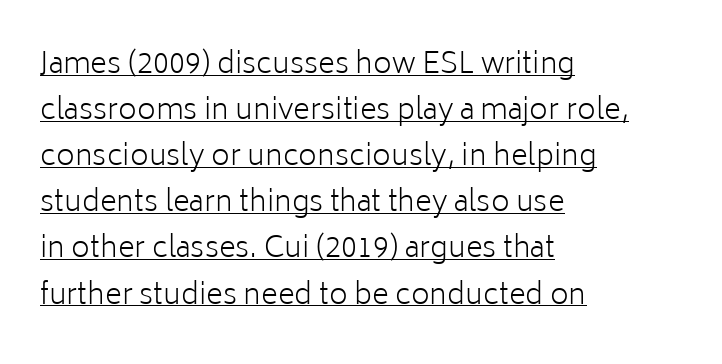
The image shows 29 px light sans-serif type, upright; set left-aligned, normal line spacing (1.59x), normal letter spacing, underlined; low stroke contrast and a medium x-height.
